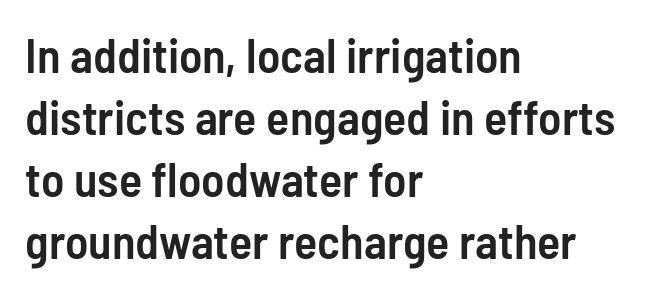
{"serif": "no", "italic": "no", "bold": "semi", "weight": "semibold", "width": "condensed", "stroke_contrast": "low", "x_height": "medium", "monospaced": "no", "underline": "no", "align": "left", "line_spacing": "normal", "line_spacing_ratio": 1.29, "letter_spacing": "normal", "letter_spacing_em": 0.0, "glyph_px": 48}
